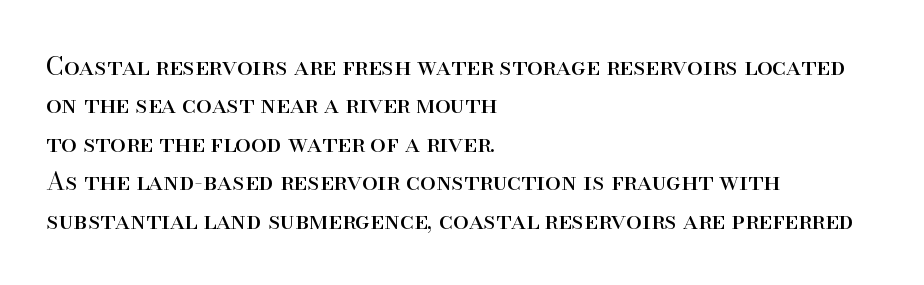
{"italic": "no", "bold": "no", "underline": "no", "align": "left", "line_spacing": "normal", "line_spacing_ratio": 1.54, "letter_spacing": "normal", "letter_spacing_em": 0.0, "glyph_px": 25}
